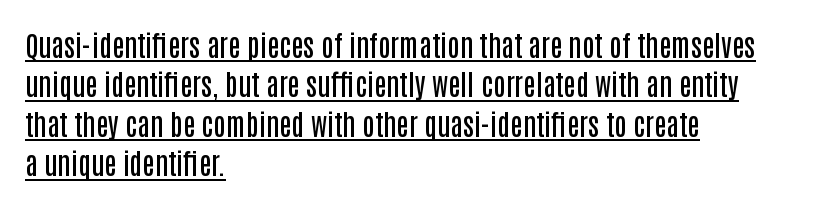
Q: Is the text bold? A: Semi-bold.
Q: Is the text italic (slanted)? A: No, it is upright.
Q: Is the typeface a serif or a sans-serif typeface? A: Sans-serif.
Q: Is the text underlined? A: Yes.
Q: How is the paragraph aligned? A: Left-aligned.
Q: Is the spacing between letters normal or unusually wide? A: Normal.
Q: Is the spacing between lines tight, normal or loose? A: Normal.
Q: Width (condensed, normal, or wide)? A: Condensed.
Q: Stroke contrast? A: Low.
Q: x-height? A: Large.
Q: Monospaced? A: No.
